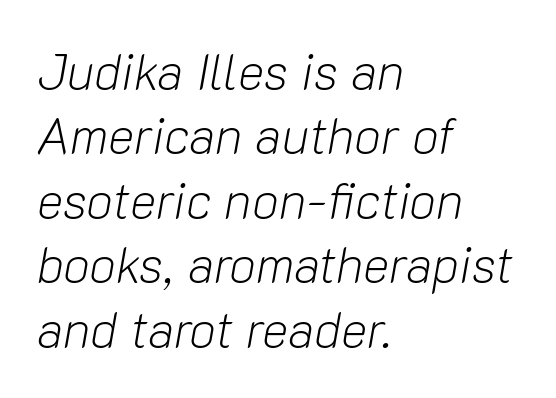
Q: Is the text bold? A: No.
Q: Is the text italic (slanted)? A: Yes, it leans right by about 10 degrees.
Q: Is the text underlined? A: No.
Q: How is the paragraph aligned? A: Left-aligned.
Q: Is the spacing between letters normal or unusually wide? A: Normal.
Q: Is the spacing between lines tight, normal or loose? A: Normal.
Q: Width (condensed, normal, or wide)? A: Normal.
Q: Stroke contrast? A: Low.
Q: x-height? A: Medium.
Q: Monospaced? A: No.
